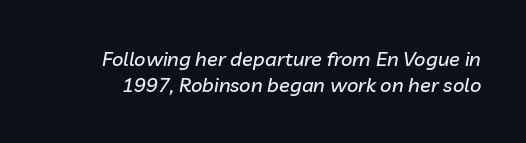
The image shows 20 px text type, italic (leaning right); set normal line spacing (1.32x), normal letter spacing, not underlined.
